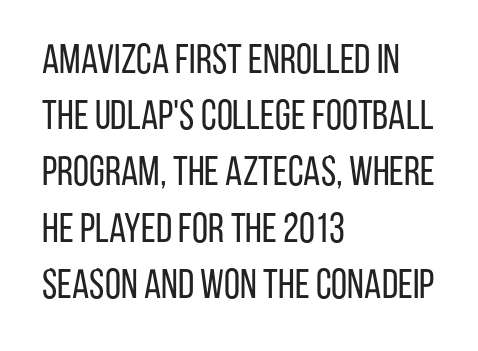
Q: Is the text bold? A: No.
Q: Is the text italic (slanted)? A: No, it is upright.
Q: Is the typeface a serif or a sans-serif typeface? A: Sans-serif.
Q: Is the text underlined? A: No.
Q: How is the paragraph aligned? A: Left-aligned.
Q: Is the spacing between letters normal or unusually wide? A: Normal.
Q: Is the spacing between lines tight, normal or loose? A: Normal.
Q: Width (condensed, normal, or wide)? A: Condensed.
Q: Stroke contrast? A: Low.
Q: x-height? A: Large.
Q: Monospaced? A: No.
